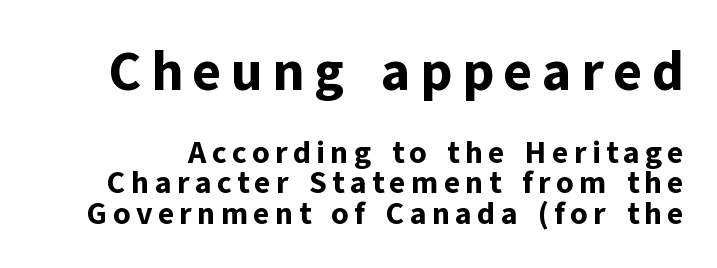
A sans-serif font was chosen for this passage. You could not count columns in this text — the font is proportionally spaced. Every letter is thick-stroked: bold, no question. Block one is the big one; block two sits smaller underneath.
